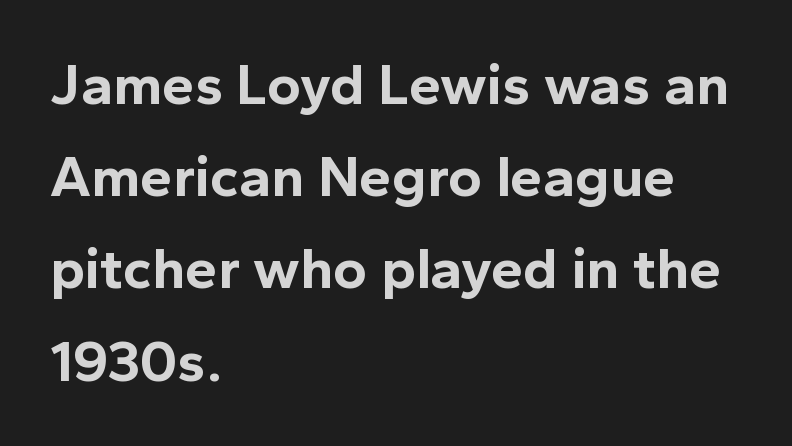
Q: Is the text bold? A: Yes.
Q: Is the text italic (slanted)? A: No, it is upright.
Q: Is the typeface a serif or a sans-serif typeface? A: Sans-serif.
Q: Is the text underlined? A: No.
Q: How is the paragraph aligned? A: Left-aligned.
Q: Is the spacing between letters normal or unusually wide? A: Normal.
Q: Is the spacing between lines tight, normal or loose? A: Normal.
Q: Width (condensed, normal, or wide)? A: Normal.
Q: x-height? A: Medium.
Q: Monospaced? A: No.
